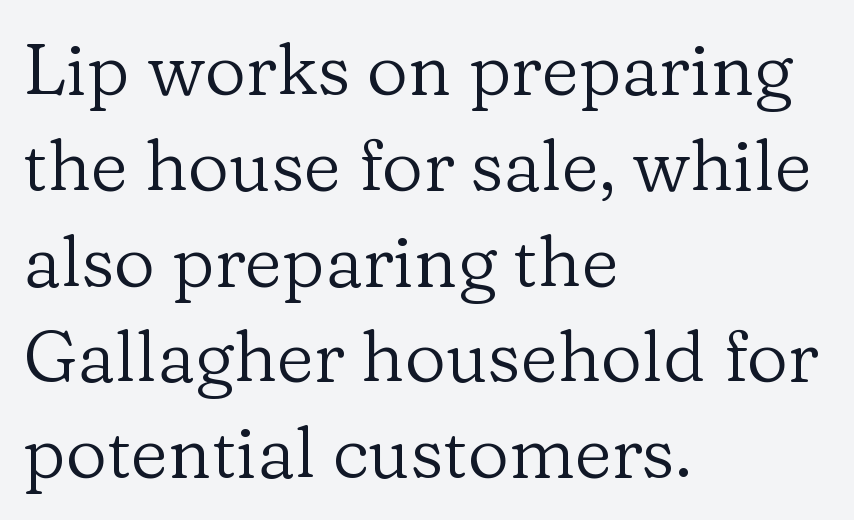
{"serif": "yes", "italic": "no", "bold": "no", "weight": "regular", "width": "normal", "stroke_contrast": "low", "x_height": "medium", "monospaced": "no", "underline": "no", "align": "left", "line_spacing": "normal", "line_spacing_ratio": 1.33, "letter_spacing": "normal", "letter_spacing_em": 0.0, "glyph_px": 72}
